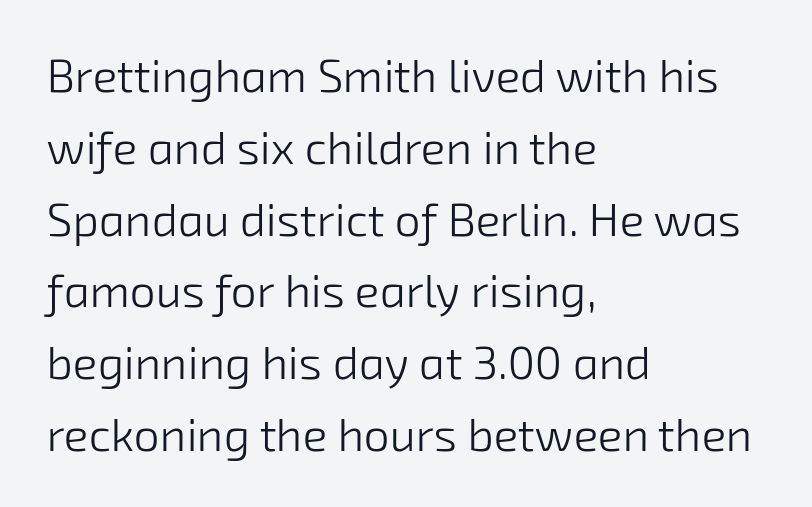
Q: Is the text bold? A: No.
Q: Is the typeface a serif or a sans-serif typeface? A: Sans-serif.
Q: Is the text underlined? A: No.
Q: How is the paragraph aligned? A: Left-aligned.
Q: Is the spacing between letters normal or unusually wide? A: Normal.
Q: Is the spacing between lines tight, normal or loose? A: Normal.
Q: Width (condensed, normal, or wide)? A: Normal.
Q: Stroke contrast? A: Low.
Q: x-height? A: Medium.
Q: Monospaced? A: No.
